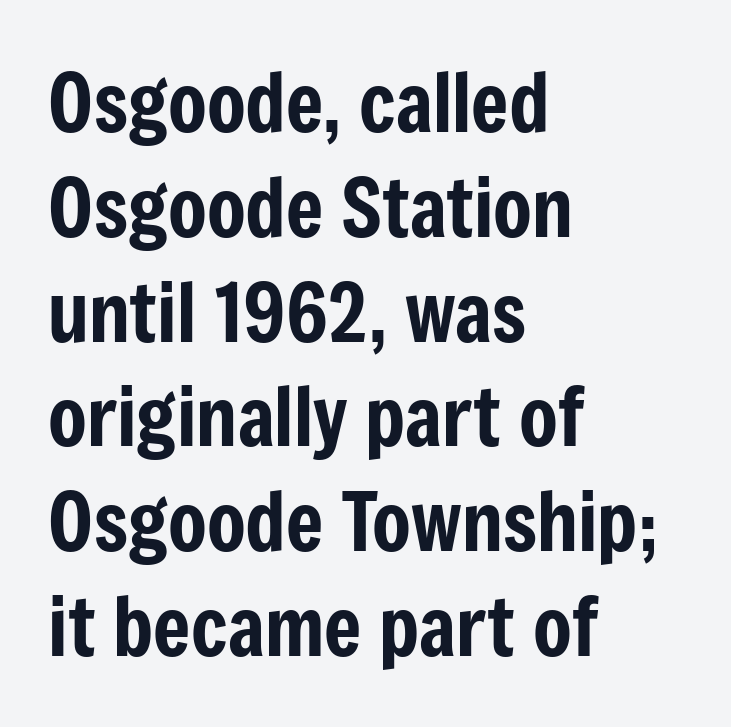
Q: Is the text italic (slanted)? A: No, it is upright.
Q: Is the typeface a serif or a sans-serif typeface? A: Sans-serif.
Q: Is the text underlined? A: No.
Q: How is the paragraph aligned? A: Left-aligned.
Q: Is the spacing between letters normal or unusually wide? A: Normal.
Q: Is the spacing between lines tight, normal or loose? A: Normal.
Q: Width (condensed, normal, or wide)? A: Condensed.
Q: Stroke contrast? A: Low.
Q: x-height? A: Medium.
Q: Monospaced? A: No.
